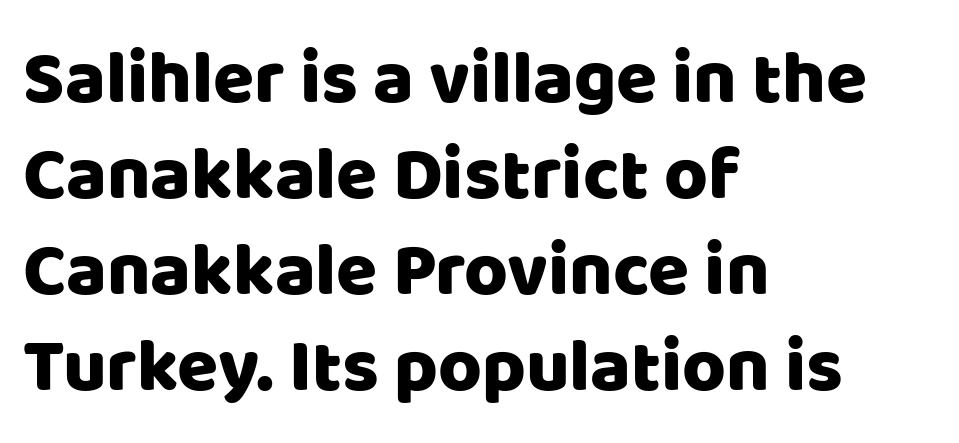
The image shows 75 px sans-serif type, upright; set left-aligned, normal line spacing (1.28x), normal letter spacing, not underlined; low stroke contrast and a large x-height.
